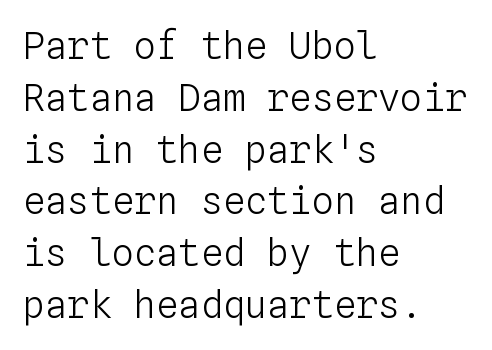
Q: Is the text bold? A: No.
Q: Is the text italic (slanted)? A: No, it is upright.
Q: Is the text underlined? A: No.
Q: How is the paragraph aligned? A: Left-aligned.
Q: Is the spacing between letters normal or unusually wide? A: Normal.
Q: Is the spacing between lines tight, normal or loose? A: Normal.
Q: Width (condensed, normal, or wide)? A: Normal.
Q: Stroke contrast? A: Low.
Q: x-height? A: Medium.
Q: Monospaced? A: Yes.
